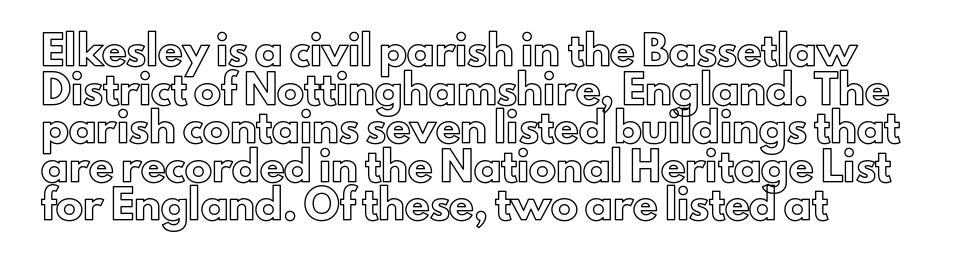
Evenly set lines give the paragraph a standard silhouette. Letters rest on an invisible, unmarked baseline. Is the letter spacing exaggerated? No — it looks like the ordinary default. Nope, not italic — everything's standing straight.
